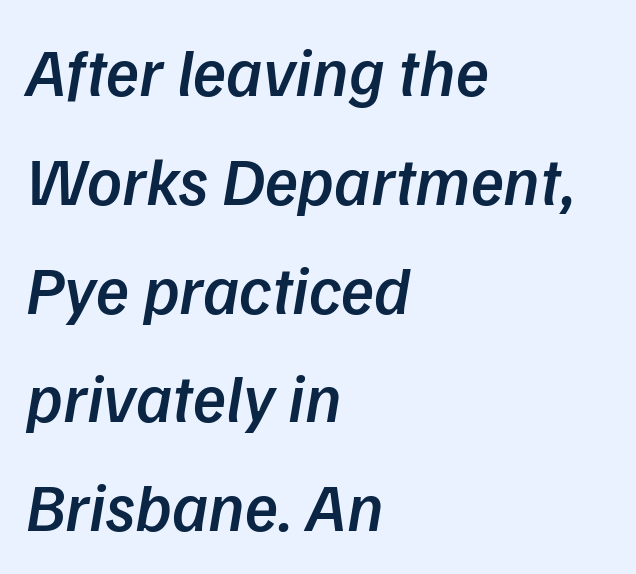
{"italic": "yes", "lean": "right", "slant_degrees": 9, "bold": "semi", "weight": "semibold", "width": "normal", "stroke_contrast": "low", "x_height": "medium", "monospaced": "no", "underline": "no", "align": "left", "line_spacing": "normal", "line_spacing_ratio": 1.6, "letter_spacing": "normal", "letter_spacing_em": 0.0, "glyph_px": 68}
